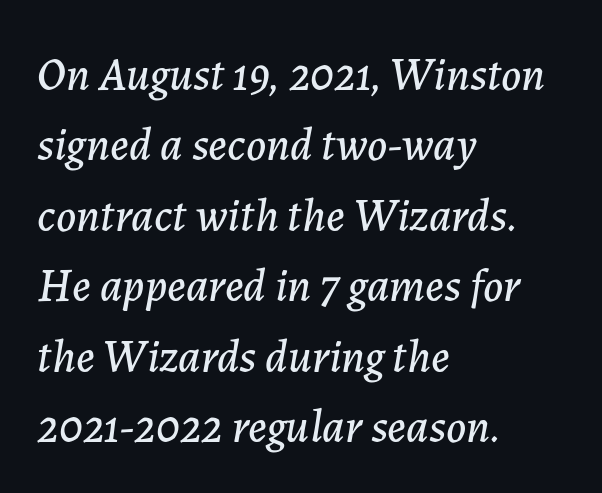
{"italic": "yes", "lean": "right", "slant_degrees": 7, "width": "normal", "stroke_contrast": "low", "x_height": "medium", "monospaced": "no", "underline": "no", "align": "left", "line_spacing": "normal", "line_spacing_ratio": 1.53, "letter_spacing": "normal", "letter_spacing_em": 0.0, "glyph_px": 46}
